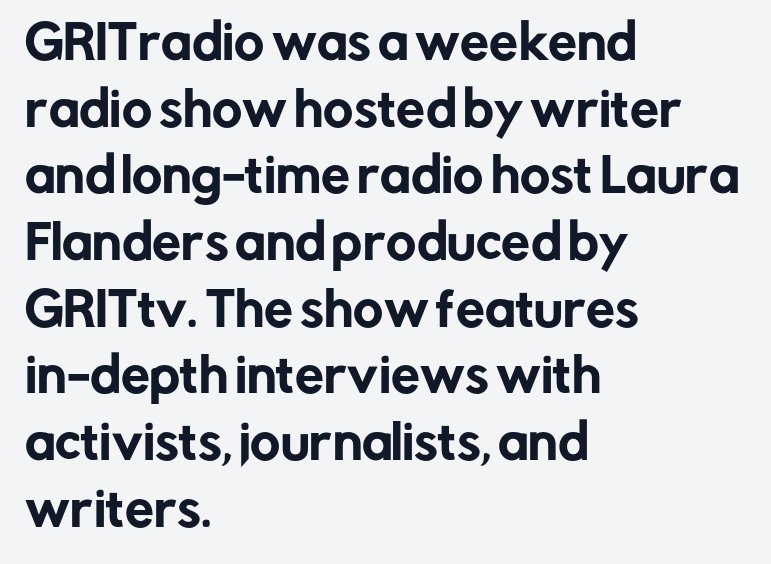
{"serif": "no", "italic": "no", "width": "normal", "stroke_contrast": "low", "x_height": "medium", "monospaced": "no", "underline": "no", "align": "left", "line_spacing": "normal", "line_spacing_ratio": 1.45, "letter_spacing": "normal", "letter_spacing_em": 0.0, "glyph_px": 46}
